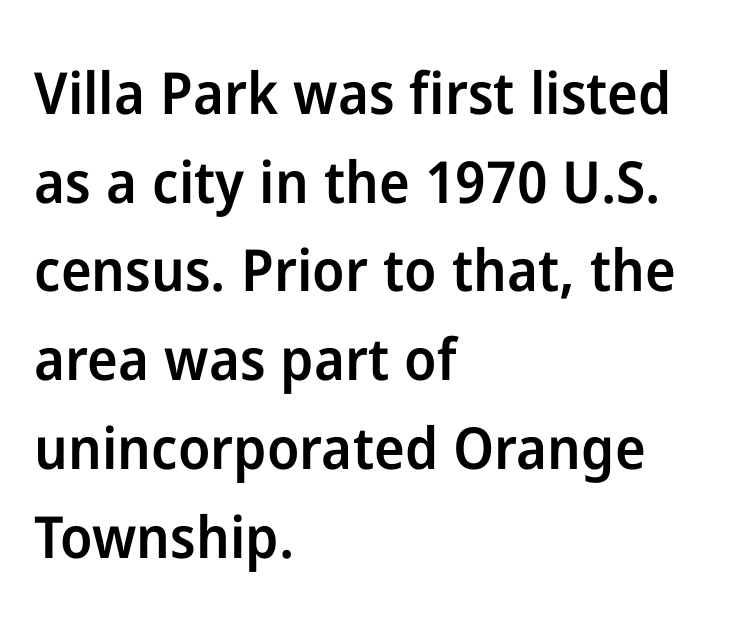
Is the letter spacing exaggerated? No — it looks like the ordinary default. Here the designer chose a conventional face with non-uniform glyph widths. These lines are composed in type without serifs. Every character sits straight up, as roman type does. Left-aligned paragraph, ragged on the right.
